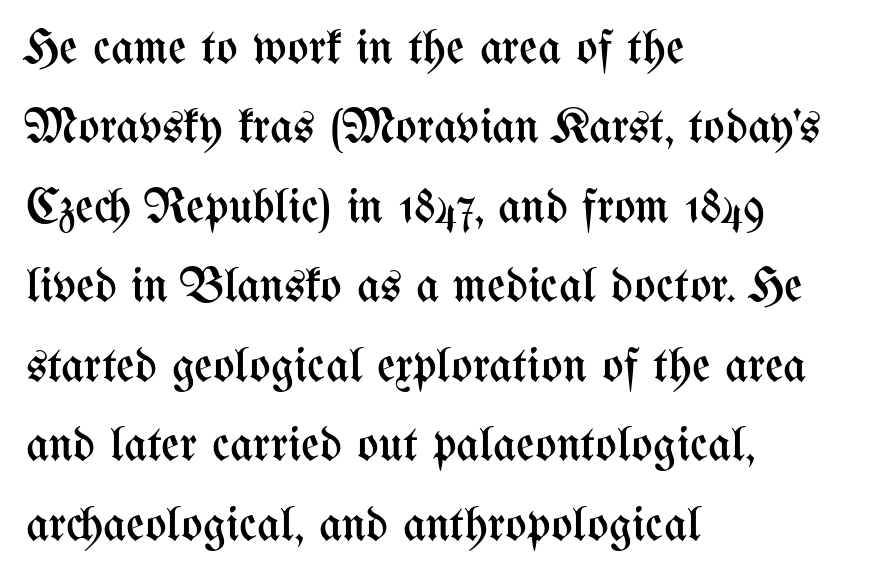
Anything drawn beneath the words? Only blank space. The paragraph shown leans on its left margin. You could not count columns in this text — the font is proportionally spaced. In terms of leading, this rendering sits right in the middle. Do the letters lean? They stand straight. Stroke mass is kept to a normal reading level or below.
